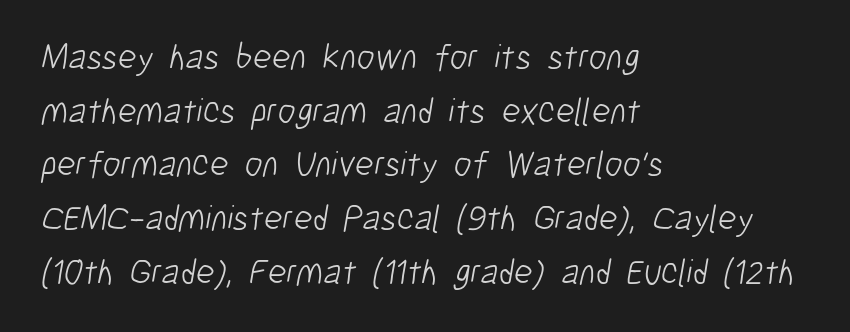
Underlining? Definitely not there. These lines are rendered in a variable-pitch font. A typesetter would call this zero additional tracking. Does the leading feel generous? No, just average. Left-aligned paragraph, ragged on the right.
